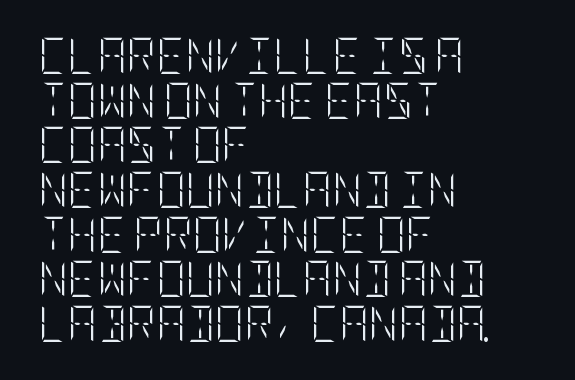
The typeface has the unassuming heft of standard copy or less. A typesetter would call this zero additional tracking. Ascenders rise straight up at ninety degrees. Where is the straight margin? On the left. The space directly below the letters is spotless.
